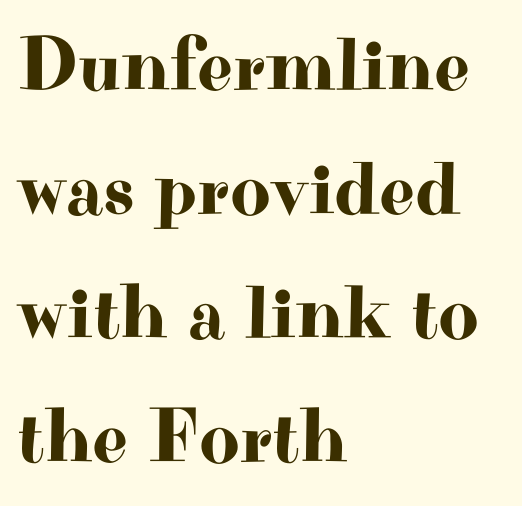
The image shows 78 px wide serif type, upright; set left-aligned, normal line spacing (1.59x), normal letter spacing, not underlined; high stroke contrast and a small x-height.
